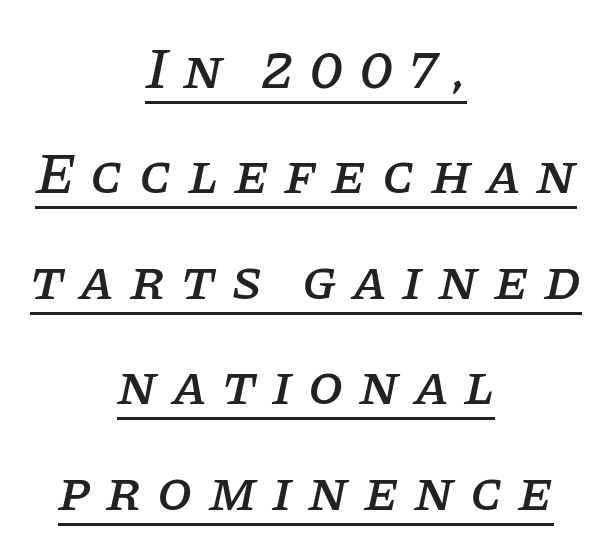
The image shows 57 px serif type, italic (leaning right); set centered, line spacing 1.85x, unusually wide letter spacing (+0.27 em), underlined; low stroke contrast and a large x-height.
